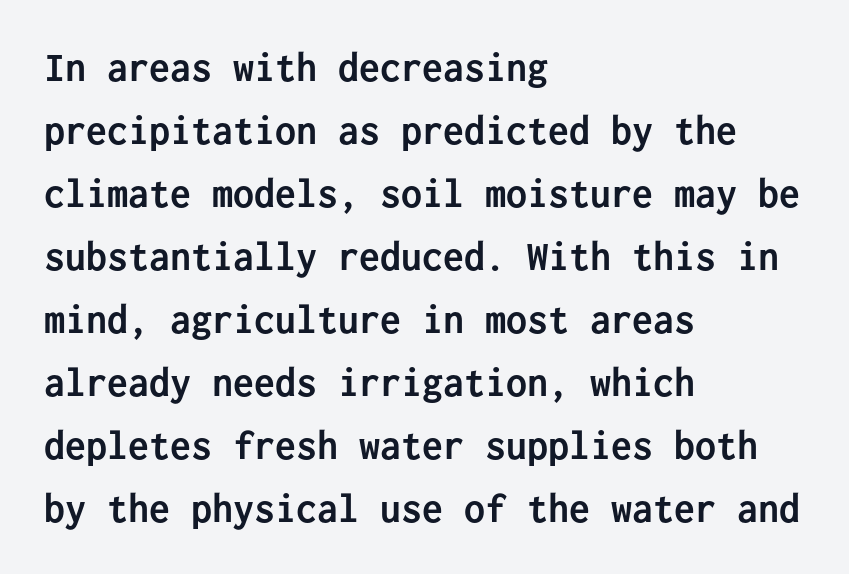
The image shows 42 px semibold sans-serif type, upright, monospaced; set left-aligned, normal line spacing (1.5x), normal letter spacing, not underlined; low stroke contrast and a medium x-height.
